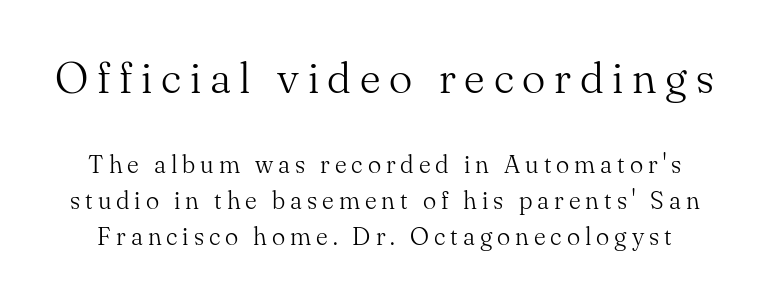
{"serif": "yes", "italic": "no", "bold": "no", "weight": "light", "width": "normal", "stroke_contrast": "medium", "x_height": "small", "monospaced": "no", "underline": "no", "line_spacing": "normal", "line_spacing_ratio": 1.45, "letter_spacing": "wide", "letter_spacing_em": 0.2, "larger_block": "first", "size_ratio": 1.76, "glyph_px": 44}
